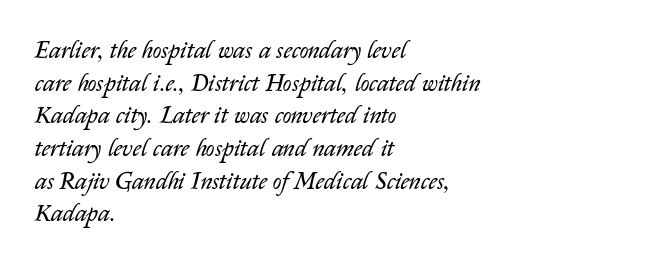
The image shows 24 px text type, italic (leaning right); set left-aligned, normal line spacing (1.36x), normal letter spacing, not underlined.
